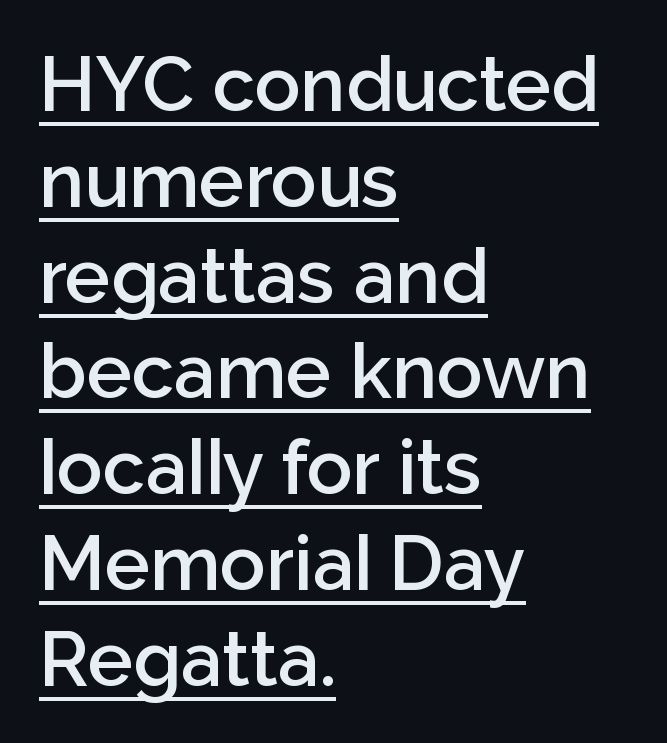
Q: Is the text bold? A: Semi-bold.
Q: Is the text italic (slanted)? A: No, it is upright.
Q: Is the typeface a serif or a sans-serif typeface? A: Sans-serif.
Q: Is the text underlined? A: Yes.
Q: How is the paragraph aligned? A: Left-aligned.
Q: Is the spacing between letters normal or unusually wide? A: Normal.
Q: Is the spacing between lines tight, normal or loose? A: Normal.
Q: Width (condensed, normal, or wide)? A: Normal.
Q: Stroke contrast? A: Low.
Q: x-height? A: Medium.
Q: Monospaced? A: No.
